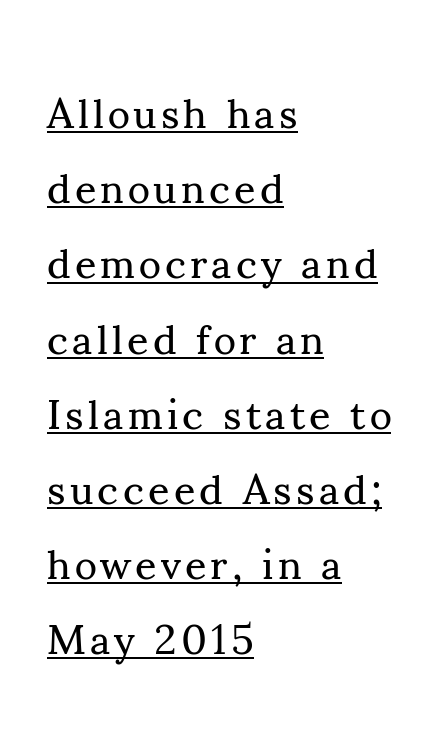
The image shows 42 px regular-weight serif type, upright; set left-aligned, line spacing 1.79x, underlined; medium stroke contrast and a small x-height.
